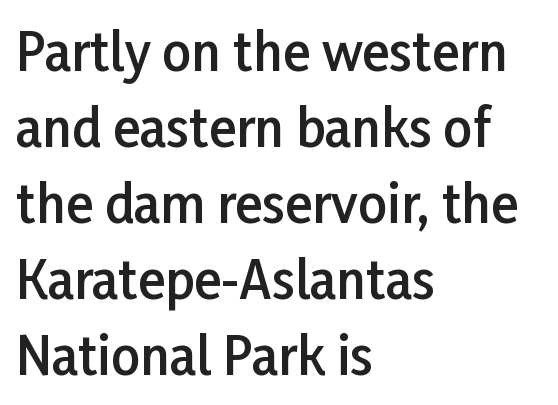
Q: Is the text bold? A: Semi-bold.
Q: Is the text italic (slanted)? A: No, it is upright.
Q: Is the typeface a serif or a sans-serif typeface? A: Sans-serif.
Q: Is the text underlined? A: No.
Q: How is the paragraph aligned? A: Left-aligned.
Q: Is the spacing between letters normal or unusually wide? A: Normal.
Q: Is the spacing between lines tight, normal or loose? A: Normal.
Q: Width (condensed, normal, or wide)? A: Normal.
Q: Stroke contrast? A: Low.
Q: x-height? A: Medium.
Q: Monospaced? A: No.
